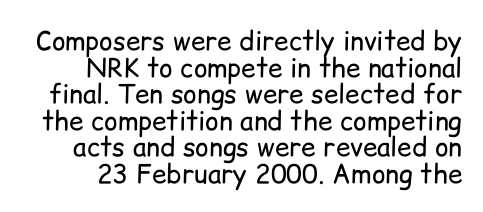
Weight class: somewhere from thin through regular. Beneath every word, the page is bare. What stands out about the letter spacing? Nothing — it is the standard amount. The letters stand straight up with perfectly vertical stems. Leading: reduced.
